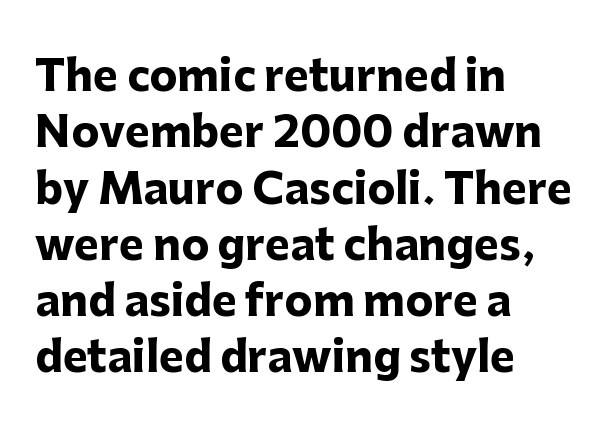
The image shows 42 px heavy sans-serif type, upright; set left-aligned, normal line spacing (1.34x), normal letter spacing, not underlined; low stroke contrast and a medium x-height.
